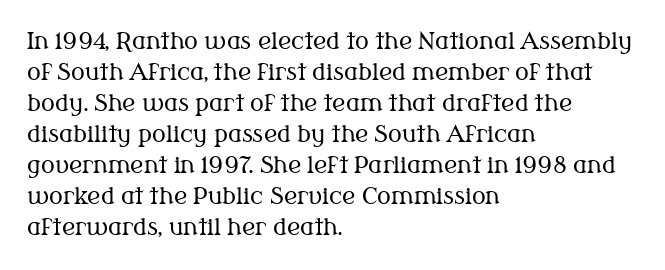
The image shows 23 px text type, upright; set left-aligned, normal line spacing (1.35x), normal letter spacing, not underlined.
